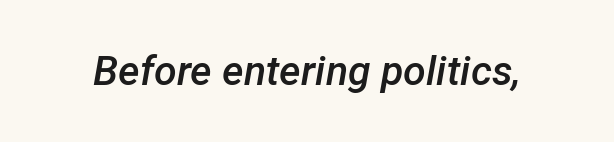
Q: Is the text bold? A: Semi-bold.
Q: Is the text italic (slanted)? A: Yes, it leans right by about 12 degrees.
Q: Is the text underlined? A: No.
Q: Is the spacing between letters normal or unusually wide? A: Normal.
Q: Width (condensed, normal, or wide)? A: Normal.
Q: Stroke contrast? A: Low.
Q: x-height? A: Medium.
Q: Monospaced? A: No.
